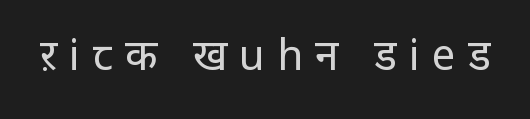
Q: Is the text bold? A: No.
Q: Is the text italic (slanted)? A: No, it is upright.
Q: Is the typeface a serif or a sans-serif typeface? A: Sans-serif.
Q: Is the text underlined? A: No.
Q: Is the spacing between letters normal or unusually wide? A: Unusually wide.
Q: Width (condensed, normal, or wide)? A: Normal.
Q: Stroke contrast? A: Low.
Q: x-height? A: Large.
Q: Monospaced? A: No.
